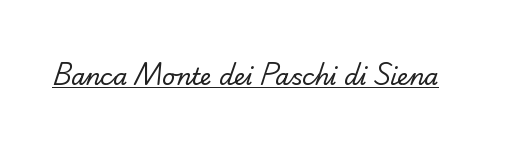
Compared with a typical body face, this is equally light or lighter still. The passage shown has conventional tracking throughout. The string is rendered with underlining switched on.
